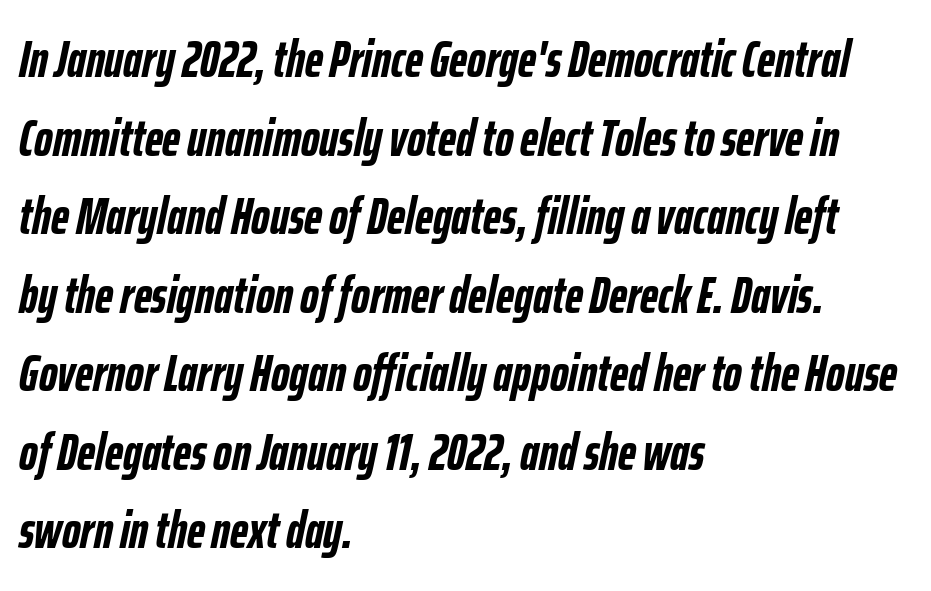
When letters slant like this, we call the style italic. The letterforms sit shoulder to shoulder at normal distance. Only glyphs here, with clear space below each row. The typesetter chose a ragged-right arrangement here. Regarding leading, the lines here are spaced in the standard way.
